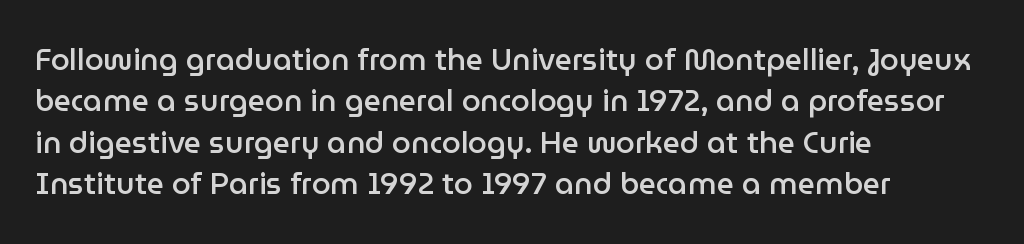
{"serif": "no", "italic": "no", "bold": "semi", "weight": "semibold", "width": "normal", "stroke_contrast": "low", "x_height": "medium", "monospaced": "no", "underline": "no", "align": "left", "line_spacing": "normal", "line_spacing_ratio": 1.38, "letter_spacing": "normal", "letter_spacing_em": 0.0, "glyph_px": 30}
